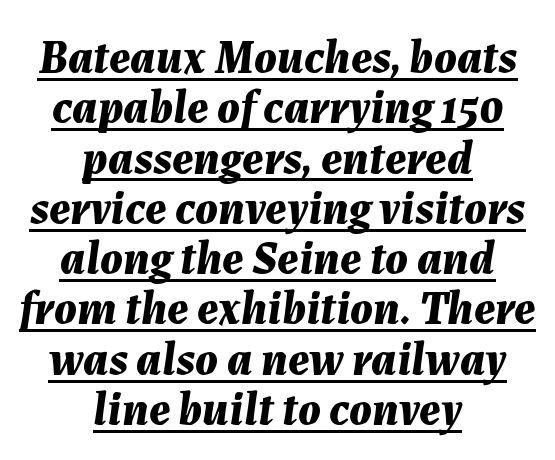
The image shows 47 px bold type, italic (leaning right); set centered, tight line spacing (1.07x), normal letter spacing, underlined; medium stroke contrast and a medium x-height.
